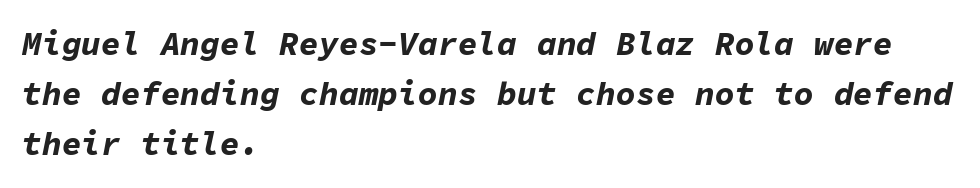
The image shows 33 px bold type, italic (leaning right), monospaced; set left-aligned, normal line spacing (1.52x), normal letter spacing, not underlined; low stroke contrast and a medium x-height.
